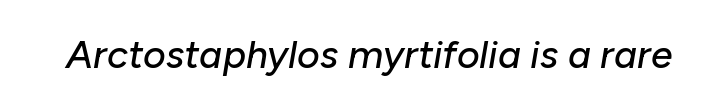
The face used here is proportionally spaced, like ordinary book or web type. Caption: standard tracking, unaltered. Beneath every word, the page is bare. Rendered with sloped, italic letterforms.
